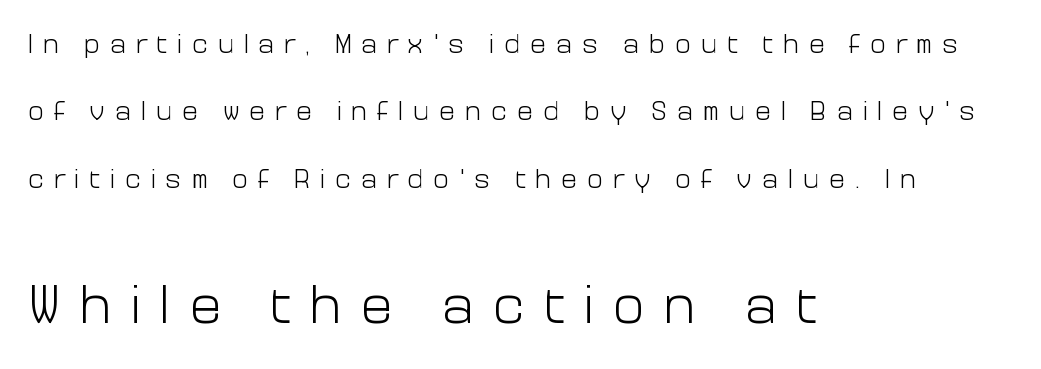
Scale increases going downward across the two blocks. Caption: expanded tracking, letters set apart. The strip under each line holds only bare page. Upright lettering throughout.
